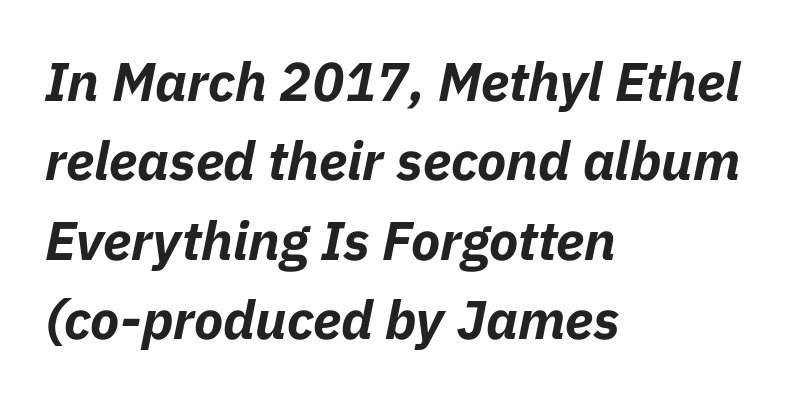
Q: Is the text bold? A: Yes.
Q: Is the text italic (slanted)? A: Yes, it leans right by about 11 degrees.
Q: Is the text underlined? A: No.
Q: How is the paragraph aligned? A: Left-aligned.
Q: Is the spacing between letters normal or unusually wide? A: Normal.
Q: Is the spacing between lines tight, normal or loose? A: Normal.
Q: Width (condensed, normal, or wide)? A: Normal.
Q: Stroke contrast? A: Low.
Q: x-height? A: Medium.
Q: Monospaced? A: No.
